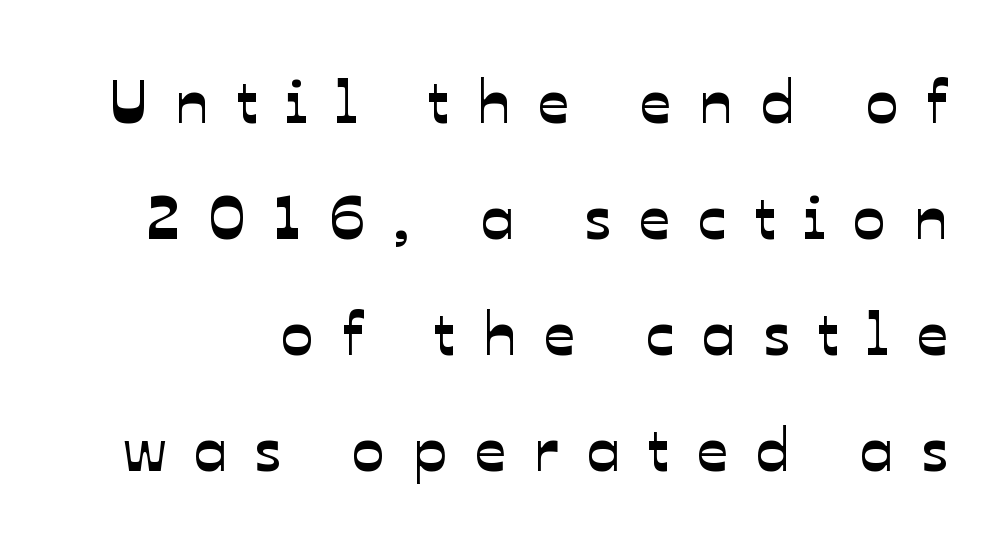
{"serif": "no", "width": "normal", "stroke_contrast": "low", "x_height": "medium", "monospaced": "no", "underline": "no", "line_spacing": "loose", "line_spacing_ratio": 1.9, "letter_spacing": "wide", "letter_spacing_em": 0.46, "glyph_px": 61}
